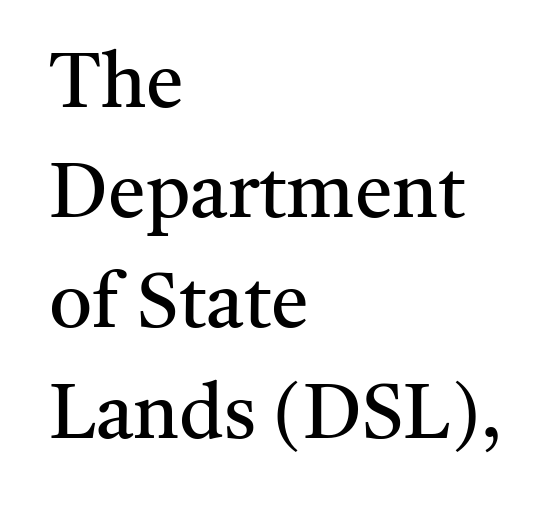
Has an underline been added? It has not. Varying glyph widths throughout — classic text-font behaviour. The characters display serif detailing at their extremities. Observe the ordinary spacing: letters are neighbours, not strangers.
